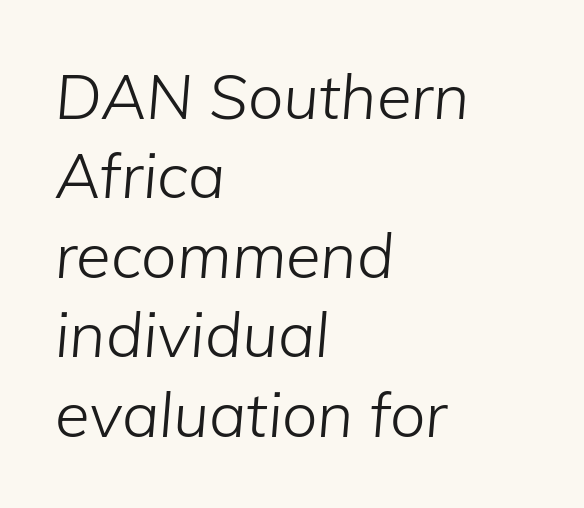
The image shows 63 px light type, italic (leaning right); set left-aligned, normal line spacing (1.26x), normal letter spacing, not underlined; low stroke contrast and a medium x-height.
